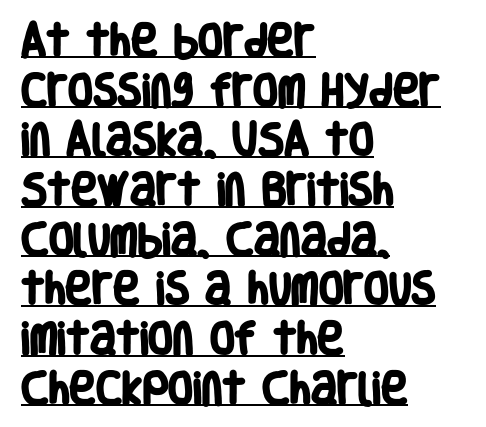
Reading down the column, the eye jumps a familiar distance to each next line. The face used here is a sans, in the tradition of grotesques and geometrics. The lines in this sample share a left origin and differ only in where they stop. Compared with undecorated copy, this sample adds a rule below the words. These lines are rendered in a variable-pitch font. Thick stems and heavy bowls — unmistakably bold.
